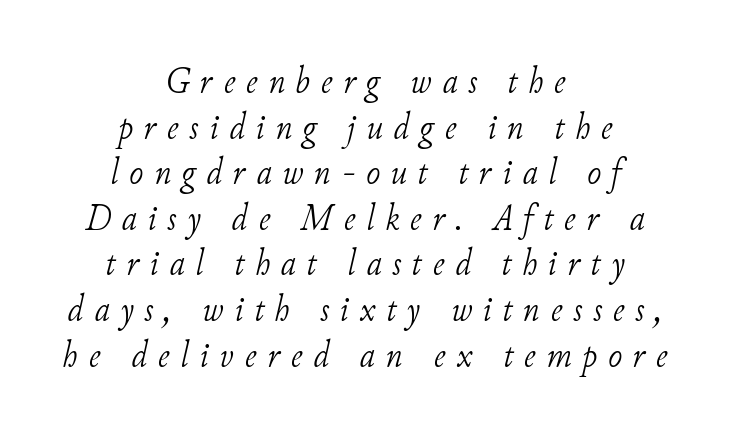
The image shows 38 px light serif type, italic (leaning right); set centered, line spacing 1.2x, unusually wide letter spacing (+0.28 em), not underlined; low stroke contrast and a small x-height.
